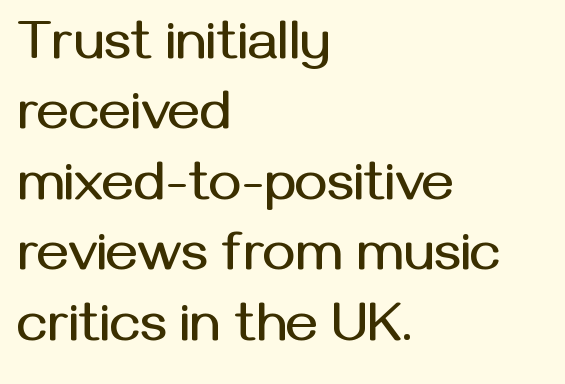
Q: Is the text italic (slanted)? A: No, it is upright.
Q: Is the typeface a serif or a sans-serif typeface? A: Sans-serif.
Q: Is the text underlined? A: No.
Q: How is the paragraph aligned? A: Left-aligned.
Q: Is the spacing between letters normal or unusually wide? A: Normal.
Q: Is the spacing between lines tight, normal or loose? A: Normal.
Q: Width (condensed, normal, or wide)? A: Normal.
Q: Stroke contrast? A: Medium.
Q: x-height? A: Medium.
Q: Monospaced? A: No.
